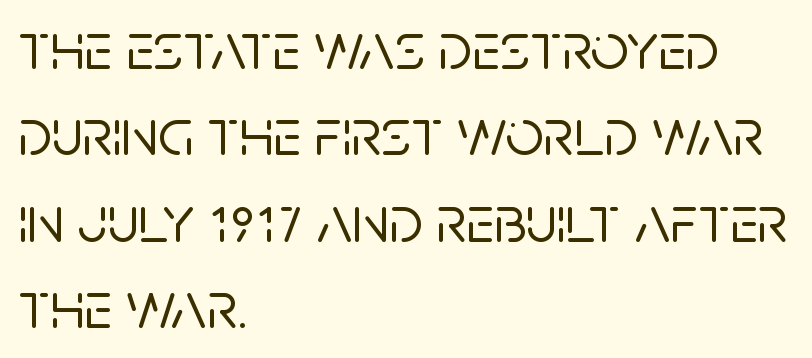
{"serif": "no", "italic": "no", "width": "normal", "stroke_contrast": "low", "x_height": "large", "monospaced": "no", "underline": "no", "align": "left", "line_spacing": "normal", "line_spacing_ratio": 1.27, "letter_spacing": "normal", "letter_spacing_em": 0.0, "glyph_px": 68}
